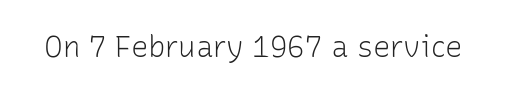
Q: Is the text bold? A: No.
Q: Is the text italic (slanted)? A: No, it is upright.
Q: Is the typeface a serif or a sans-serif typeface? A: Sans-serif.
Q: Is the text underlined? A: No.
Q: Is the spacing between letters normal or unusually wide? A: Normal.
Q: Width (condensed, normal, or wide)? A: Normal.
Q: Stroke contrast? A: Low.
Q: x-height? A: Medium.
Q: Monospaced? A: No.
